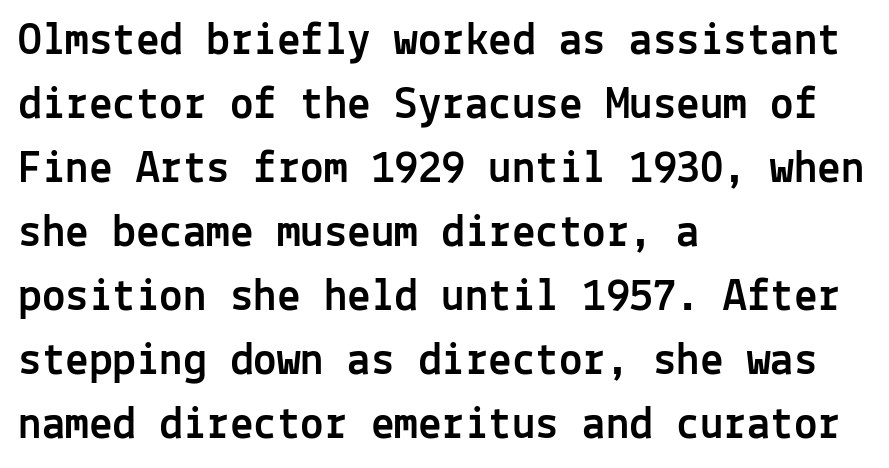
{"serif": "no", "italic": "no", "width": "normal", "x_height": "medium", "monospaced": "yes", "underline": "no", "align": "left", "line_spacing": "normal", "line_spacing_ratio": 1.36, "letter_spacing": "normal", "letter_spacing_em": 0.0, "glyph_px": 47}
